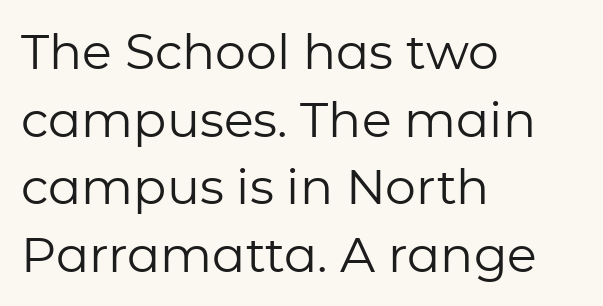
The image shows 49 px regular-weight sans-serif type, upright; set left-aligned, normal line spacing (1.38x), normal letter spacing, not underlined; low stroke contrast and a medium x-height.
